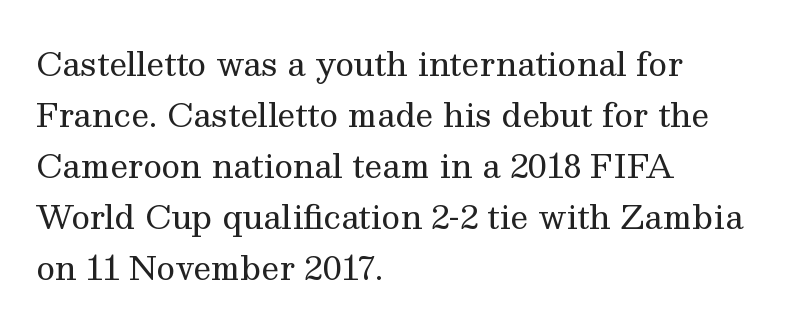
Q: Is the text bold? A: No.
Q: Is the text italic (slanted)? A: No, it is upright.
Q: Is the typeface a serif or a sans-serif typeface? A: Serif.
Q: Is the text underlined? A: No.
Q: How is the paragraph aligned? A: Left-aligned.
Q: Is the spacing between letters normal or unusually wide? A: Normal.
Q: Is the spacing between lines tight, normal or loose? A: Normal.
Q: Width (condensed, normal, or wide)? A: Normal.
Q: Stroke contrast? A: Medium.
Q: x-height? A: Medium.
Q: Monospaced? A: No.
